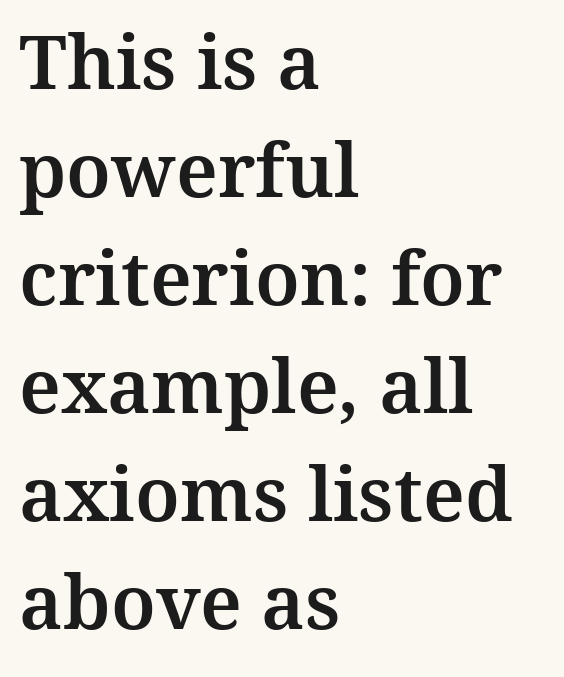
The image shows 75 px serif type, upright; set left-aligned, normal line spacing (1.44x), normal letter spacing, not underlined; medium stroke contrast and a medium x-height.
